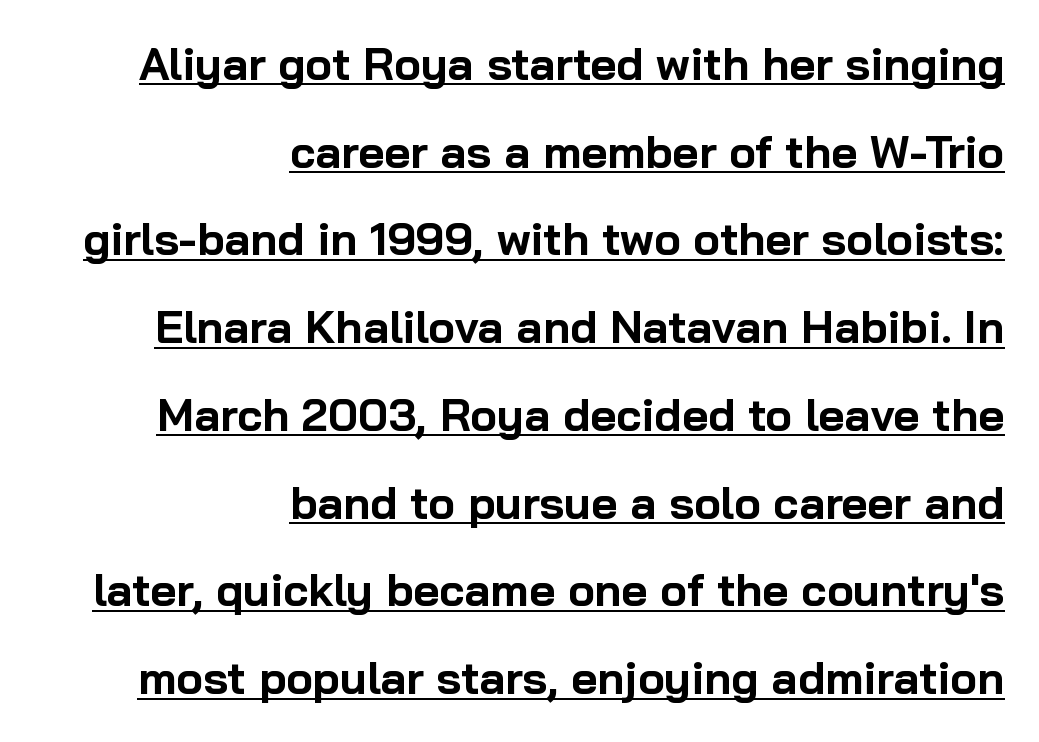
Q: Is the text bold? A: Yes.
Q: Is the text italic (slanted)? A: No, it is upright.
Q: Is the typeface a serif or a sans-serif typeface? A: Sans-serif.
Q: Is the text underlined? A: Yes.
Q: How is the paragraph aligned? A: Right-aligned.
Q: Is the spacing between letters normal or unusually wide? A: Normal.
Q: Is the spacing between lines tight, normal or loose? A: Loose.
Q: Width (condensed, normal, or wide)? A: Normal.
Q: Stroke contrast? A: Low.
Q: x-height? A: Medium.
Q: Monospaced? A: No.
